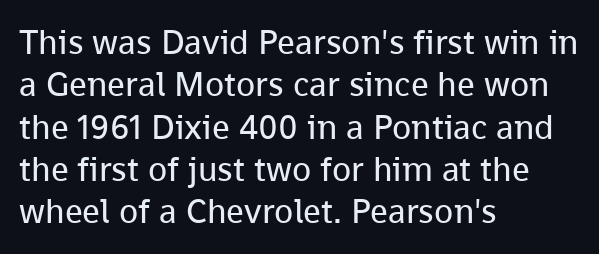
The image shows 35 px regular-weight sans-serif type, upright; set left-aligned, line spacing 1.21x, normal letter spacing, not underlined; low stroke contrast and a medium x-height.
